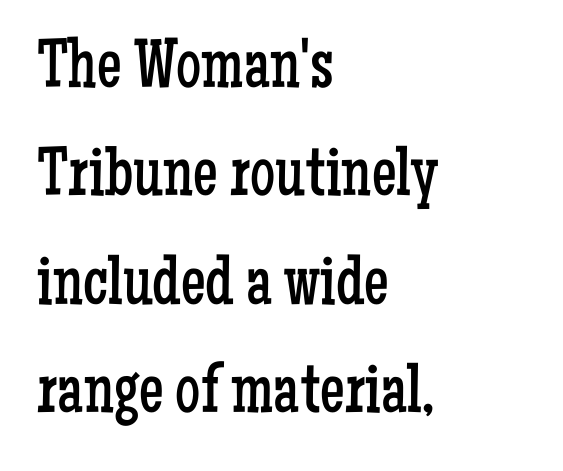
These lines are rendered in a variable-pitch font. Short note: letters normally spaced. Honestly, the row spacing looks completely unremarkable. If you drew a line through each stem, it would be perfectly vertical. Honestly, there is no underline to notice here at all.
